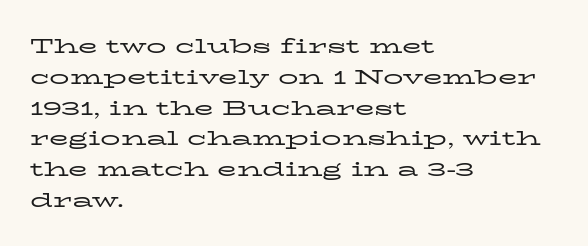
Unmarked baselines from the first word to the last. Between one letter and the next there's only the usual sliver of space. Left-aligned paragraph, ragged on the right. Compared with typical paragraphs, the rows here are spaced about the same. It's the straight-up-and-down kind of type.
